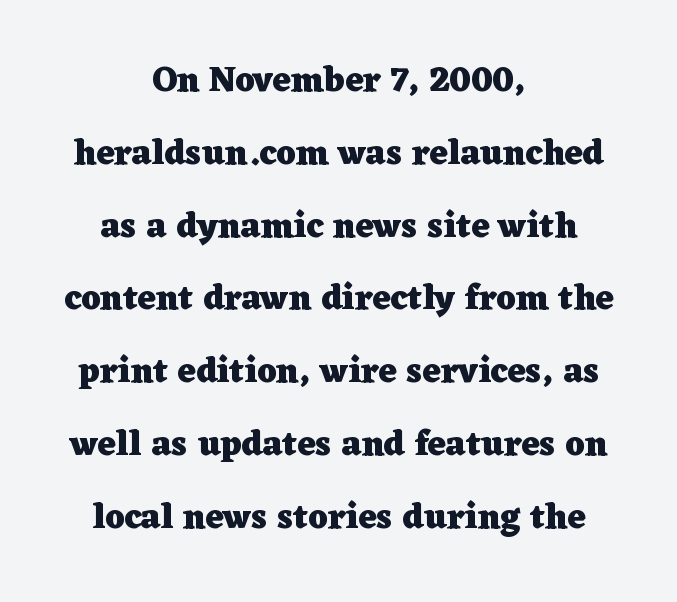
Spacing verdict: proportional, widths tailored to each character. The tracking reads as untouched default to a designer's eye. The typesetter chose a symmetrical, centered arrangement here. Students, this is bold: see how much ink each stroke carries.
